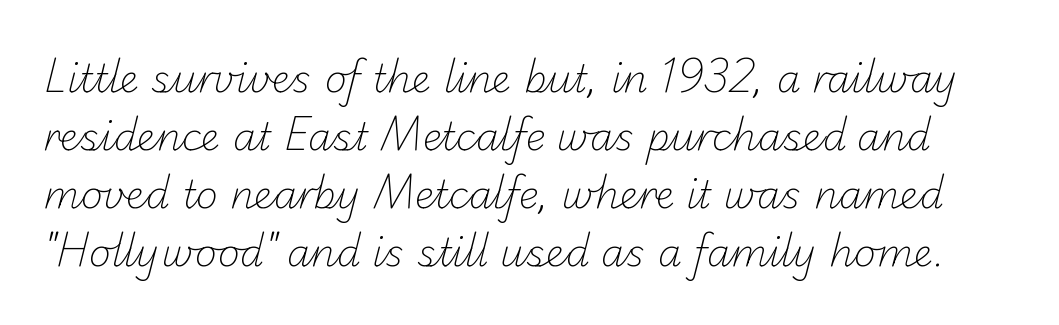
The image shows 38 px light sans-serif type; set normal line spacing (1.53x), normal letter spacing, not underlined; low stroke contrast and a small x-height.
